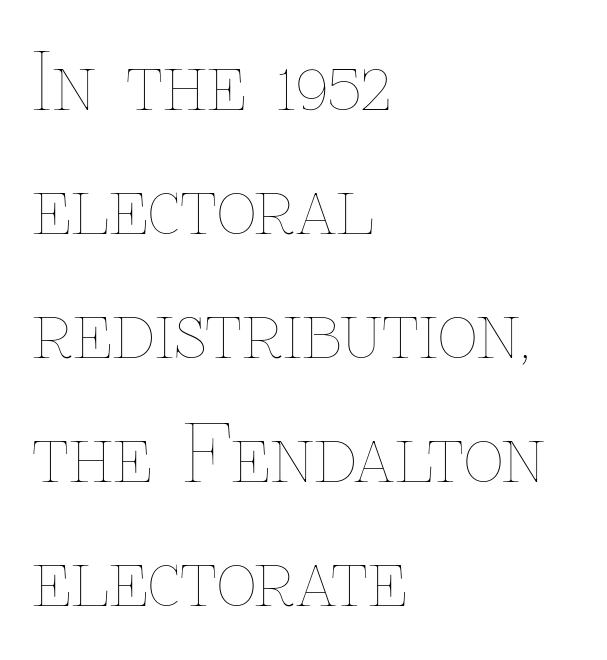
Q: Is the text bold? A: No.
Q: Is the text italic (slanted)? A: No, it is upright.
Q: Is the text underlined? A: No.
Q: How is the paragraph aligned? A: Left-aligned.
Q: Is the spacing between letters normal or unusually wide? A: Normal.
Q: Is the spacing between lines tight, normal or loose? A: Normal.
Q: Width (condensed, normal, or wide)? A: Normal.
Q: Stroke contrast? A: Low.
Q: x-height? A: Medium.
Q: Monospaced? A: No.
